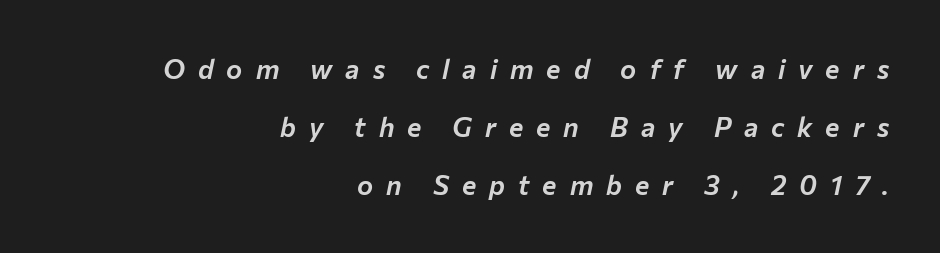
One-word summary of the alignment: right. Check the space under the baseline: it is left empty. Each word looks stretched out because of the extra space between its letters. Does the lettering tilt? It does — this is italic. In terms of leading, this rendering errs on the spacious side.
